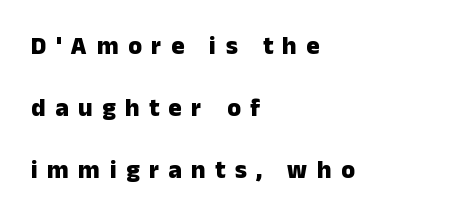
Q: Is the text bold? A: Yes.
Q: Is the text italic (slanted)? A: No, it is upright.
Q: Is the text underlined? A: No.
Q: How is the paragraph aligned? A: Left-aligned.
Q: Is the spacing between letters normal or unusually wide? A: Unusually wide.
Q: Is the spacing between lines tight, normal or loose? A: Loose.
